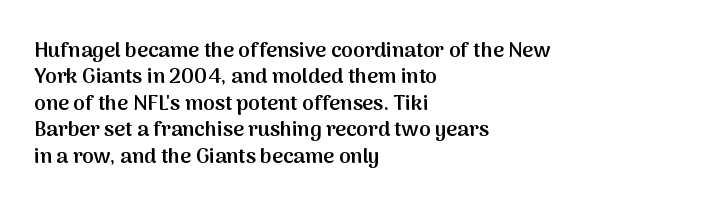
Its strokes are somewhat broadened, the hallmark of semibold type. Notice how descenders clear the ascenders below comfortably — that's standard leading. The letters stand straight up with perfectly vertical stems. Compared with a centered layout, this one pins lines to the left instead.
